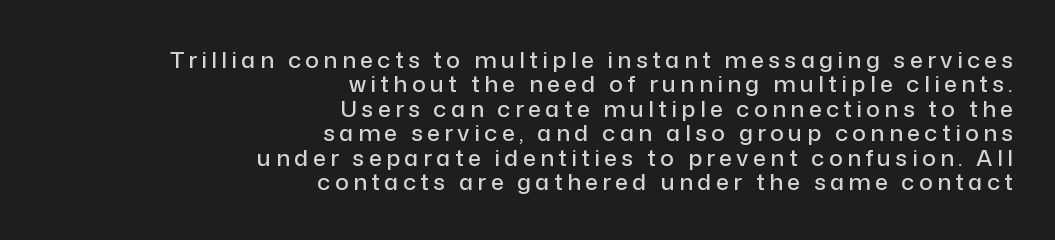
Nobody drew a line under any word here. Quick note: not italic, upright. Regarding leading, the lines here are crowded together. Casual observation: everything's shoved over to the right.
